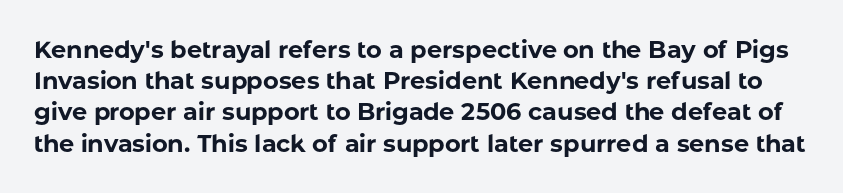
{"italic": "no", "bold": "yes", "underline": "no", "line_spacing": "normal", "line_spacing_ratio": 1.3, "letter_spacing": "normal", "letter_spacing_em": 0.0, "glyph_px": 24}
